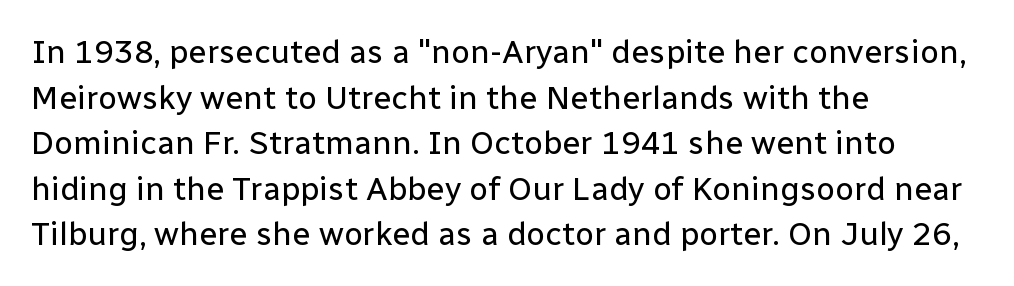
{"serif": "no", "italic": "no", "bold": "no", "weight": "regular", "width": "normal", "stroke_contrast": "low", "x_height": "medium", "monospaced": "no", "underline": "no", "align": "left", "line_spacing": "normal", "line_spacing_ratio": 1.38, "letter_spacing": "normal", "letter_spacing_em": 0.0, "glyph_px": 33}
